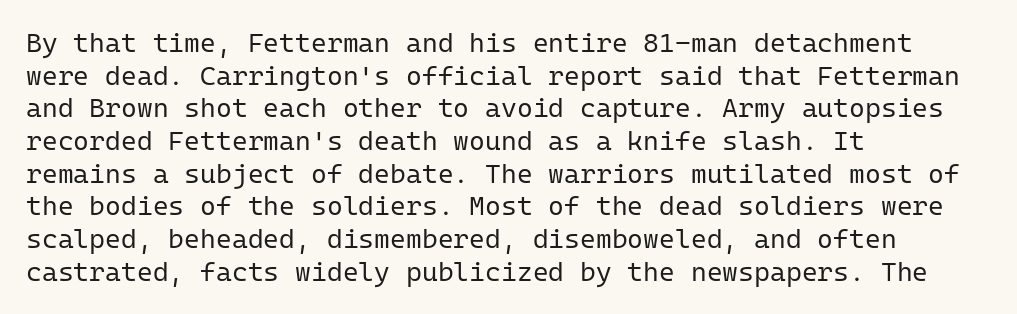
Q: Is the text bold? A: No.
Q: Is the text italic (slanted)? A: No, it is upright.
Q: Is the text underlined? A: No.
Q: How is the paragraph aligned? A: Left-aligned.
Q: Is the spacing between letters normal or unusually wide? A: Normal.
